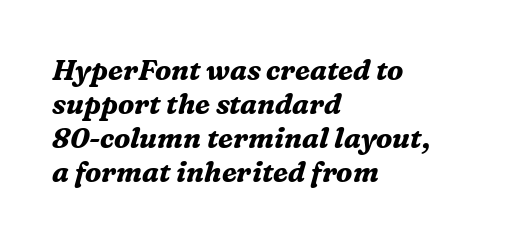
The image shows 28 px bold serif type, italic (leaning right); set left-aligned, line spacing 1.22x, normal letter spacing, not underlined; medium stroke contrast and a medium x-height.
